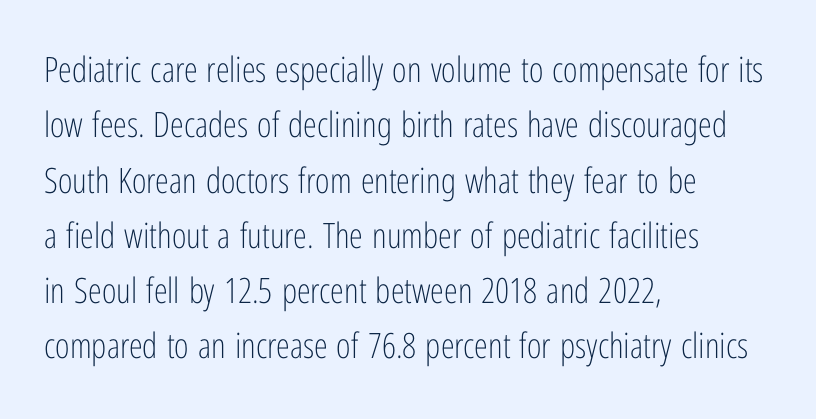
Q: Is the text bold? A: No.
Q: Is the text italic (slanted)? A: No, it is upright.
Q: Is the typeface a serif or a sans-serif typeface? A: Sans-serif.
Q: Is the text underlined? A: No.
Q: How is the paragraph aligned? A: Left-aligned.
Q: Is the spacing between letters normal or unusually wide? A: Normal.
Q: Is the spacing between lines tight, normal or loose? A: Normal.
Q: Width (condensed, normal, or wide)? A: Condensed.
Q: Stroke contrast? A: Low.
Q: x-height? A: Medium.
Q: Monospaced? A: No.
